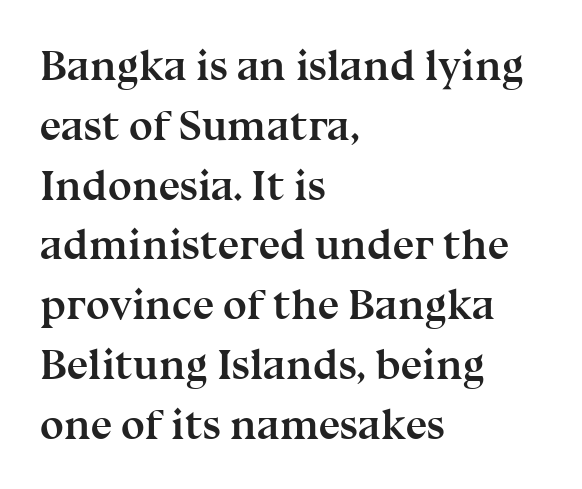
Does the type have serifs? Yes, each stem ends in a small foot. How would I describe the line gaps? Plain and ordinary. Type without underlining. Leftover space on each line is placed entirely after the last word.
